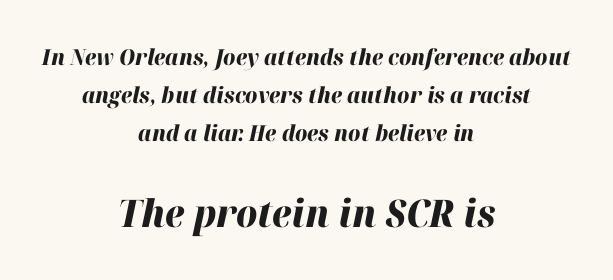
Q: Is the text bold? A: Yes.
Q: Is the text italic (slanted)? A: Yes, it leans right by about 12 degrees.
Q: Is the text underlined? A: No.
Q: How is the paragraph aligned? A: Centered.
Q: Is the spacing between letters normal or unusually wide? A: Normal.
Q: Which block of text is set in a larger size, the first (top) or the second (bottom)? A: The second (bottom) one.
Q: Width (condensed, normal, or wide)? A: Normal.
Q: Stroke contrast? A: High.
Q: x-height? A: Medium.
Q: Monospaced? A: No.
